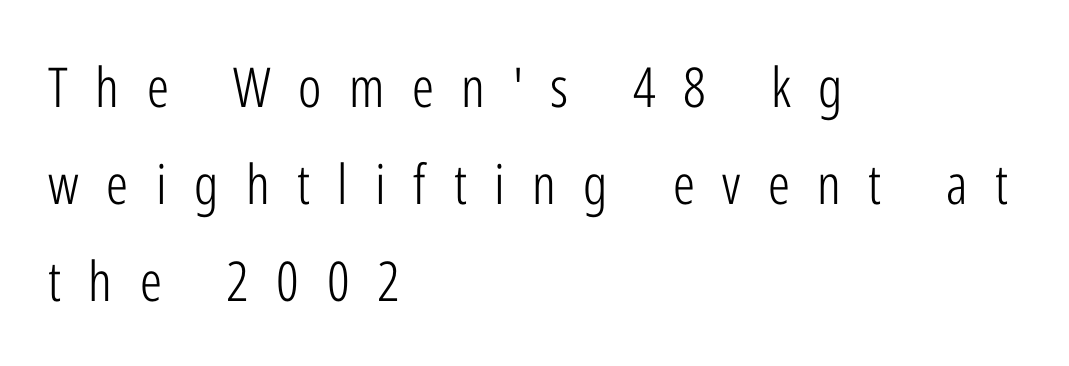
{"serif": "no", "italic": "no", "bold": "no", "weight": "light", "width": "condensed", "stroke_contrast": "low", "x_height": "medium", "monospaced": "no", "underline": "no", "align": "left", "line_spacing_ratio": 1.76, "letter_spacing": "wide", "letter_spacing_em": 0.5, "glyph_px": 55}
